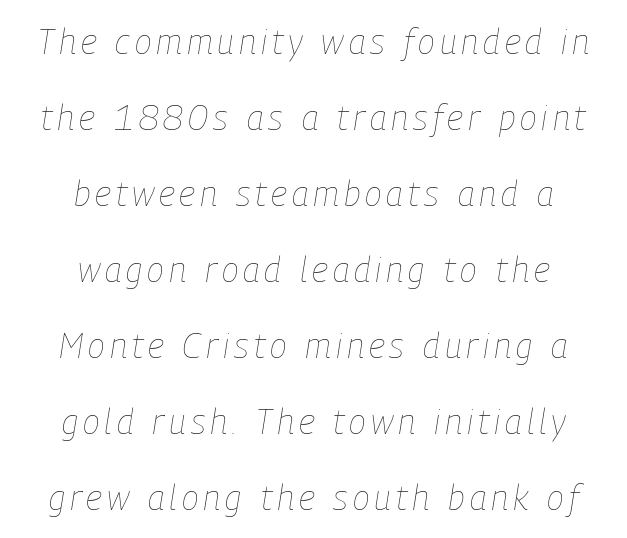
The block of text is sparse from top to bottom, with ample space between rows. Weight: in the light-to-regular range. Layout note: lines centered. No word sits above an underline.
